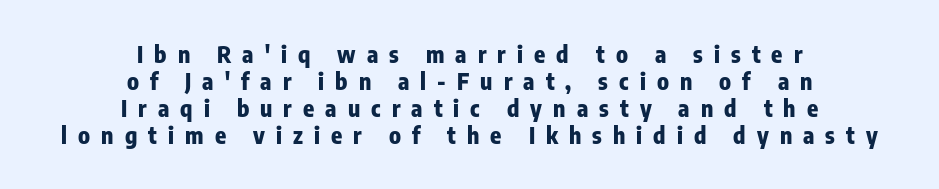
The rendering inserts visible extra space after every character. The rendering uses a bold face; every stroke is thick and dark. The words here are not underlined. Is the block centered? Yes — each line is placed symmetrically about the middle. Italic? Not at all — the glyphs are vertical.
